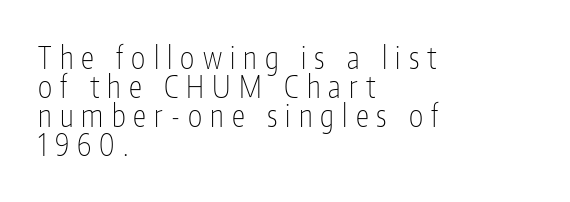
{"serif": "no", "italic": "no", "bold": "no", "weight": "thin", "width": "condensed", "stroke_contrast": "low", "x_height": "medium", "monospaced": "no", "underline": "no", "align": "left", "line_spacing": "tight", "line_spacing_ratio": 0.97, "letter_spacing": "wide", "letter_spacing_em": 0.27, "glyph_px": 30}
